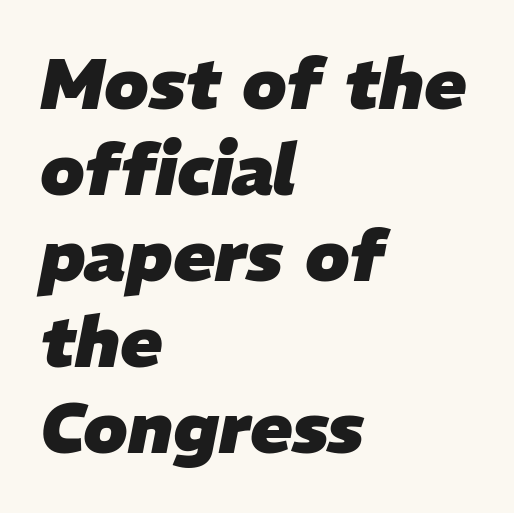
Q: Is the text bold? A: Yes.
Q: Is the text italic (slanted)? A: Yes, it leans right by about 11 degrees.
Q: Is the text underlined? A: No.
Q: How is the paragraph aligned? A: Left-aligned.
Q: Is the spacing between letters normal or unusually wide? A: Normal.
Q: Width (condensed, normal, or wide)? A: Normal.
Q: Stroke contrast? A: Low.
Q: x-height? A: Medium.
Q: Monospaced? A: No.
